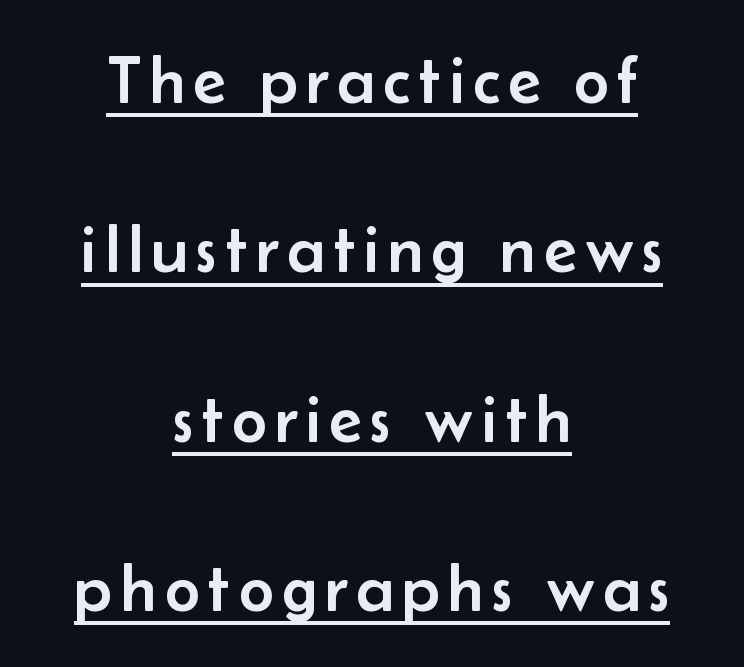
A typesetter would call this leading open, well beyond the default. A baseline rule has been typeset under these characters. Looks like regular typesetting: each glyph gets only the width it needs. Look at the bottom of the vertical strokes: they stop flat, with no serifs. Neither beginnings nor endings align; midpoints do.
